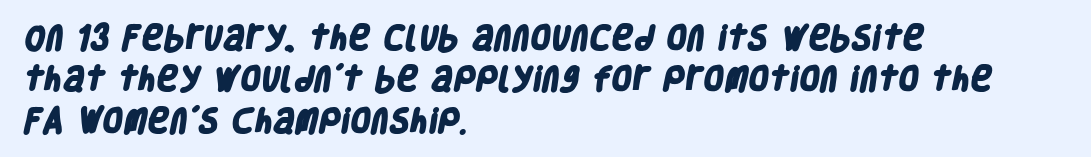
The image shows 27 px bold type; set left-aligned, normal line spacing (1.53x), normal letter spacing, not underlined.
